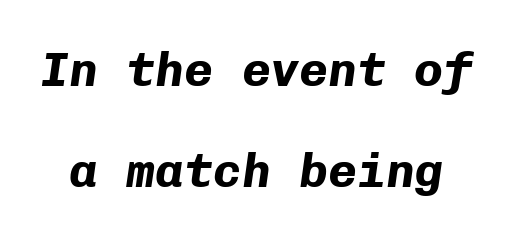
A typesetter would call this monospace, since all characters share one set width. When letters slant like this, we call the style italic. Default kerning and tracking; the words read as compact shapes. Type without underlining. Students, this is bold: see how much ink each stroke carries. The rendering uses a large line-height, opening up the rows.
